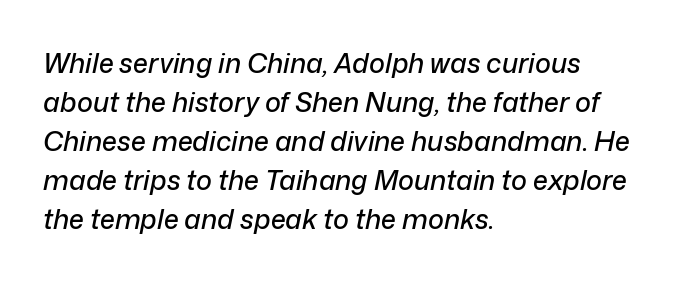
{"italic": "yes", "lean": "right", "slant_degrees": 12, "underline": "no", "align": "left", "line_spacing": "normal", "line_spacing_ratio": 1.44, "letter_spacing": "normal", "letter_spacing_em": 0.0, "glyph_px": 27}
